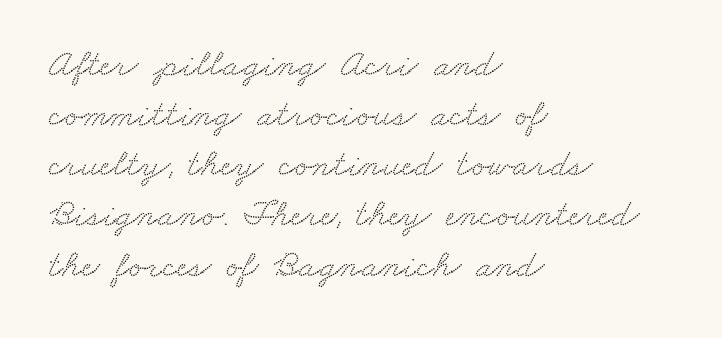
Q: Is the typeface a serif or a sans-serif typeface? A: Serif.
Q: Is the text underlined? A: No.
Q: How is the paragraph aligned? A: Left-aligned.
Q: Is the spacing between letters normal or unusually wide? A: Normal.
Q: Is the spacing between lines tight, normal or loose? A: Normal.
Q: Width (condensed, normal, or wide)? A: Wide.
Q: Stroke contrast? A: Low.
Q: x-height? A: Small.
Q: Monospaced? A: No.
